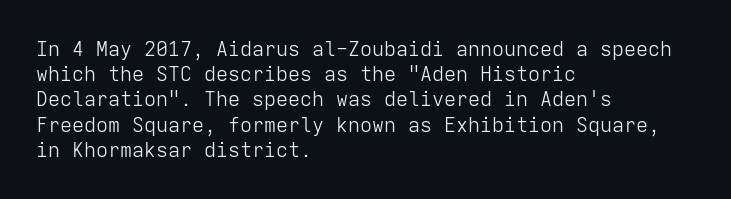
The image shows 20 px text type, upright; set left-aligned, normal line spacing (1.26x), normal letter spacing, not underlined.
